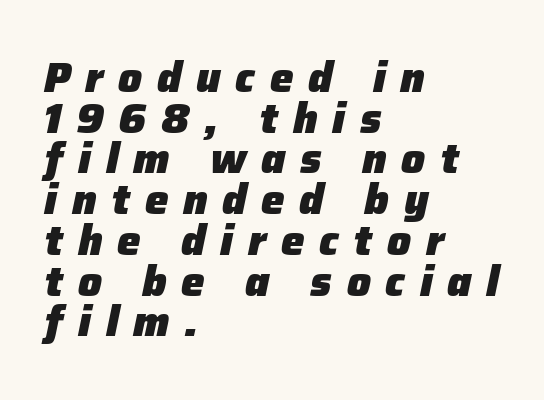
The image shows 42 px heavy type, italic (leaning right); set left-aligned, tight line spacing (0.97x), unusually wide letter spacing (+0.35 em), not underlined; low stroke contrast and a medium x-height.
